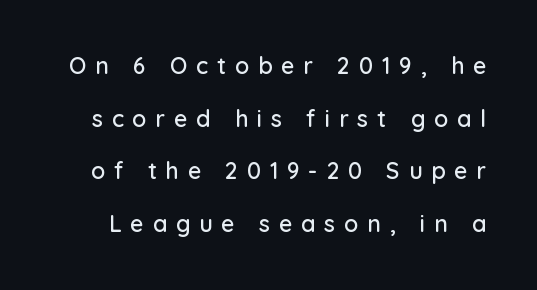
The image shows 23 px text type, upright; set loose line spacing (2.29x), unusually wide letter spacing (+0.39 em), not underlined.
